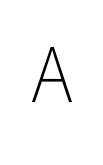
The image shows 77 px light, condensed sans-serif type, upright; set unusually wide letter spacing (+0.27 em), not underlined; low stroke contrast and a medium x-height.
